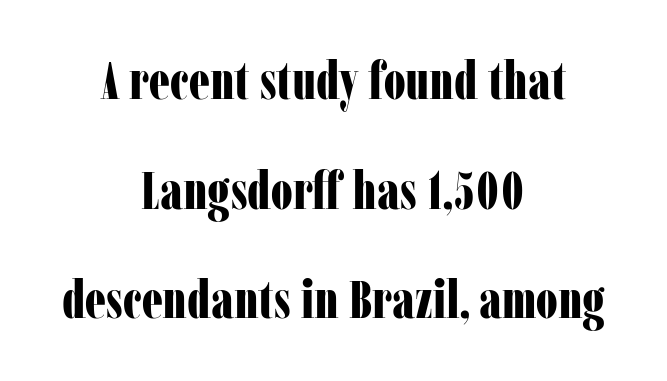
{"serif": "yes", "italic": "no", "bold": "yes", "weight": "bold", "width": "condensed", "stroke_contrast": "low", "x_height": "medium", "monospaced": "no", "underline": "no", "align": "center", "line_spacing": "loose", "line_spacing_ratio": 2.07, "letter_spacing": "normal", "letter_spacing_em": 0.0, "glyph_px": 53}
